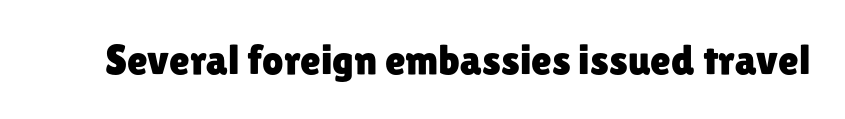
Is there any slant? The stems are plumb. Default kerning and tracking; the words read as compact shapes. Think of a printed novel: that variable character pitch is what you see here. You can tell from the bare stems that sans-serif type was used. Descenders are the only things crossing below the line.
